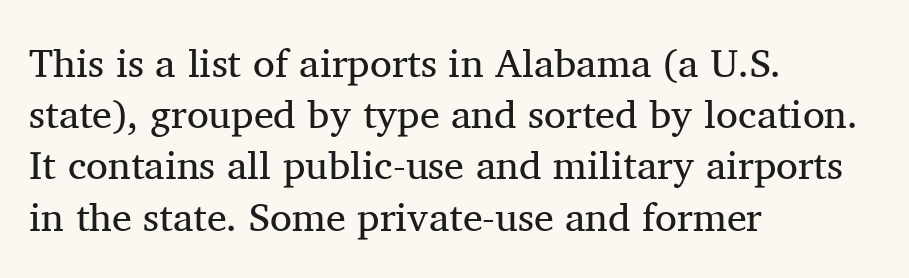
{"serif": "yes", "italic": "no", "bold": "no", "weight": "regular", "width": "normal", "stroke_contrast": "medium", "x_height": "medium", "monospaced": "no", "underline": "no", "align": "left", "line_spacing": "normal", "line_spacing_ratio": 1.28, "letter_spacing": "normal", "letter_spacing_em": 0.0, "glyph_px": 40}
